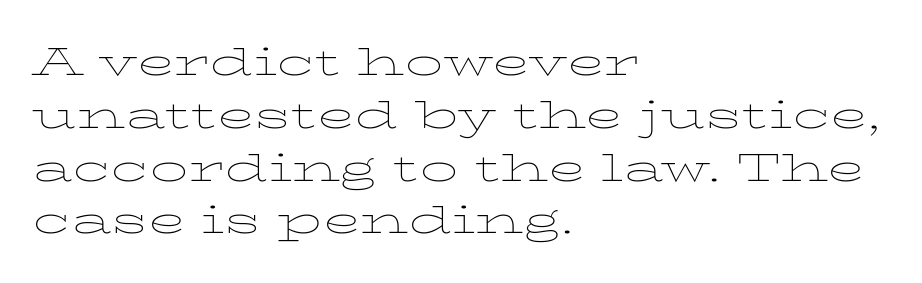
Q: Is the text bold? A: No.
Q: Is the text italic (slanted)? A: No, it is upright.
Q: Is the typeface a serif or a sans-serif typeface? A: Serif.
Q: Is the text underlined? A: No.
Q: How is the paragraph aligned? A: Left-aligned.
Q: Is the spacing between letters normal or unusually wide? A: Normal.
Q: Is the spacing between lines tight, normal or loose? A: Normal.
Q: Width (condensed, normal, or wide)? A: Wide.
Q: Stroke contrast? A: Low.
Q: x-height? A: Medium.
Q: Monospaced? A: No.
